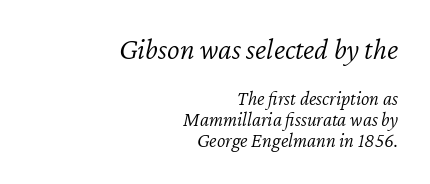
{"italic": "yes", "lean": "right", "slant_degrees": 12, "bold": "no", "weight": "light", "width": "normal", "stroke_contrast": "low", "x_height": "medium", "monospaced": "no", "underline": "no", "align": "right", "line_spacing": "tight", "line_spacing_ratio": 1.04, "letter_spacing": "normal", "letter_spacing_em": 0.0, "larger_block": "first", "size_ratio": 1.5, "glyph_px": 30}
